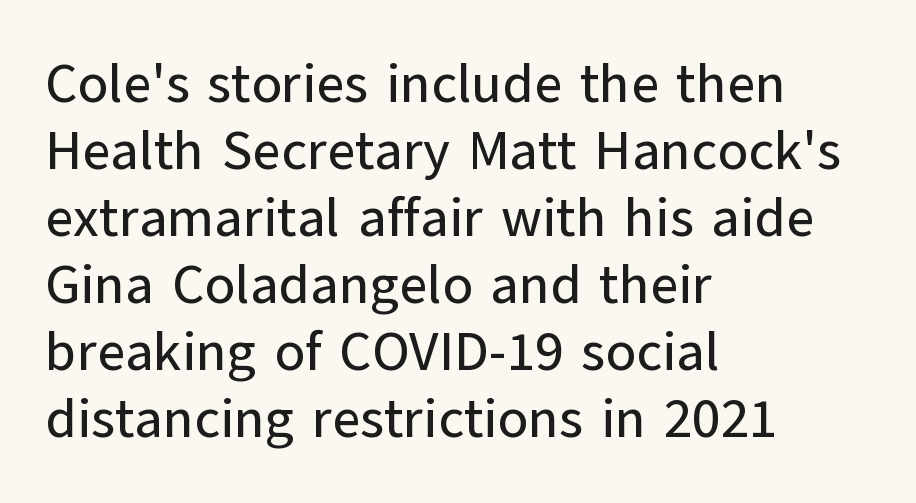
The image shows 55 px sans-serif type, upright; set left-aligned, line spacing 1.22x, normal letter spacing, not underlined; low stroke contrast and a medium x-height.
